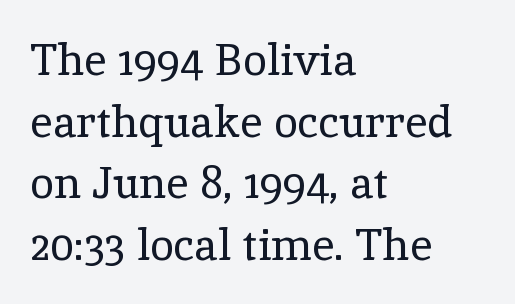
Q: Is the text bold? A: No.
Q: Is the text italic (slanted)? A: No, it is upright.
Q: Is the typeface a serif or a sans-serif typeface? A: Serif.
Q: Is the text underlined? A: No.
Q: How is the paragraph aligned? A: Left-aligned.
Q: Is the spacing between letters normal or unusually wide? A: Normal.
Q: Is the spacing between lines tight, normal or loose? A: Normal.
Q: Width (condensed, normal, or wide)? A: Normal.
Q: x-height? A: Medium.
Q: Monospaced? A: No.
